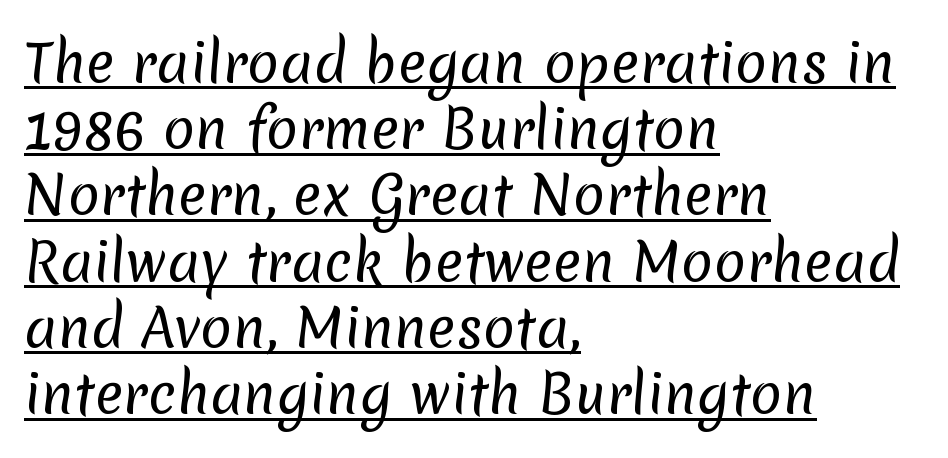
The image shows 53 px regular-weight sans-serif type; set left-aligned, normal line spacing (1.25x), normal letter spacing, underlined; low stroke contrast and a medium x-height.
